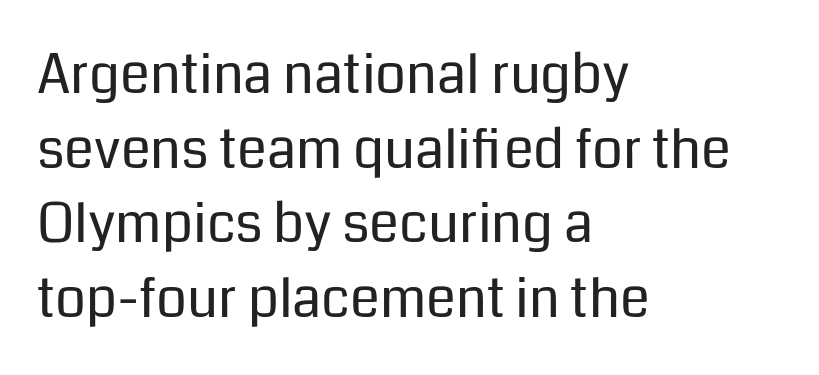
Caption: standard tracking, unaltered. No italicization has been applied; the sample stays upright. Casual observation: everything's shoved over to the left. Each stroke keeps to a modest, everyday thickness or less.
